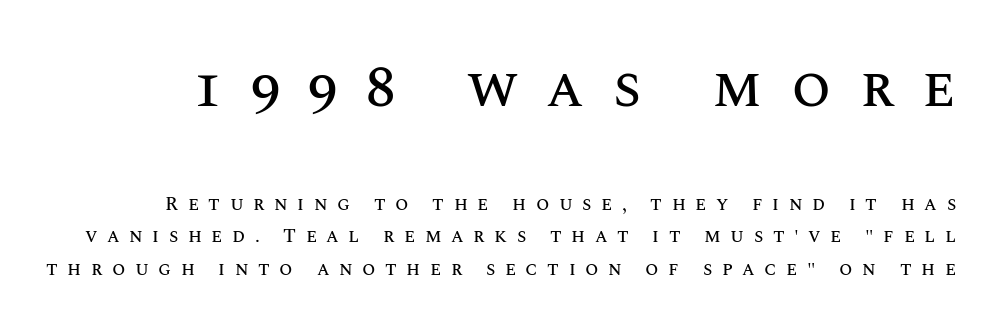
{"italic": "no", "width": "normal", "stroke_contrast": "medium", "x_height": "large", "monospaced": "no", "underline": "no", "line_spacing_ratio": 1.72, "letter_spacing": "wide", "letter_spacing_em": 0.5, "larger_block": "first", "size_ratio": 3.0, "glyph_px": 57}
